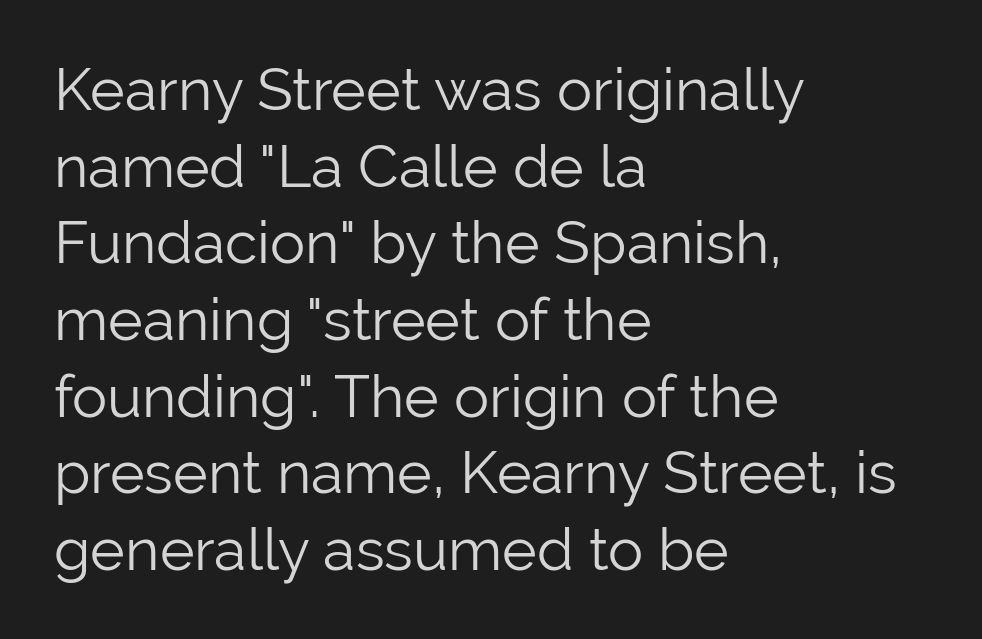
{"serif": "no", "italic": "no", "bold": "no", "weight": "light", "width": "normal", "stroke_contrast": "low", "x_height": "medium", "monospaced": "no", "underline": "no", "align": "left", "line_spacing": "normal", "line_spacing_ratio": 1.3, "letter_spacing": "normal", "letter_spacing_em": 0.0, "glyph_px": 59}
